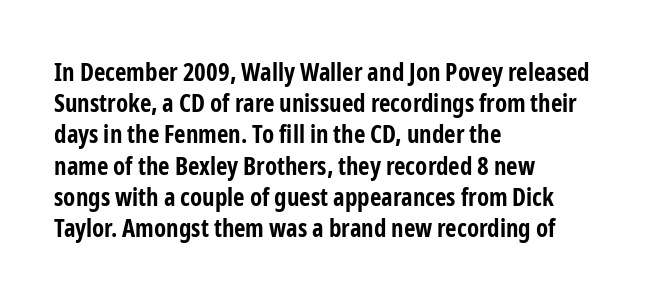
{"italic": "no", "bold": "yes", "underline": "no", "align": "left", "line_spacing": "normal", "line_spacing_ratio": 1.25, "letter_spacing": "normal", "letter_spacing_em": 0.0, "glyph_px": 25}
